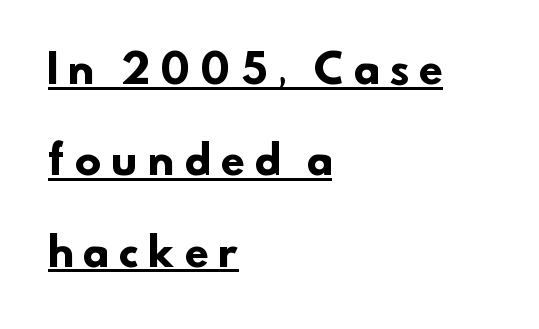
{"serif": "no", "bold": "yes", "weight": "heavy", "width": "normal", "stroke_contrast": "low", "x_height": "small", "monospaced": "no", "underline": "yes", "align": "left", "line_spacing": "loose", "line_spacing_ratio": 2.34, "letter_spacing": "wide", "letter_spacing_em": 0.27, "glyph_px": 39}
